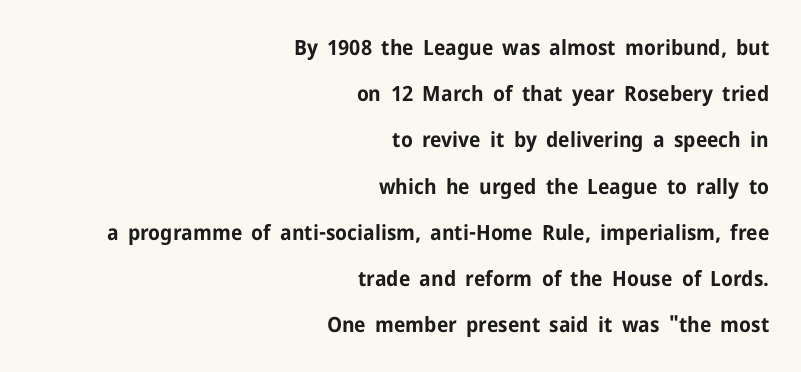
The image shows 21 px bold type, upright; set right-aligned, loose line spacing (2.2x), normal letter spacing, not underlined.
